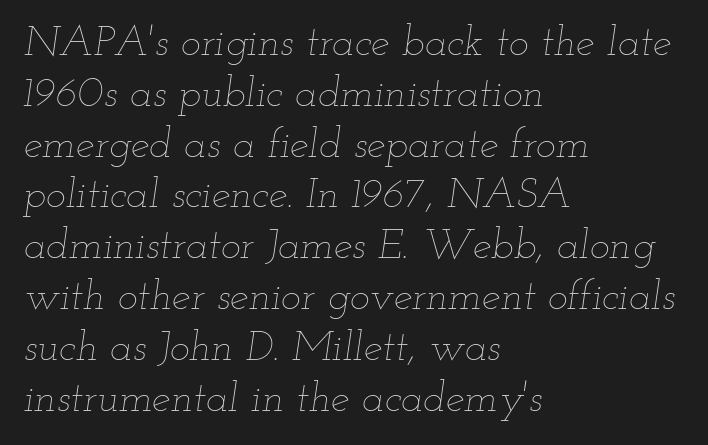
The image shows 42 px thin, wide type, italic (leaning right); set left-aligned, line spacing 1.21x, normal letter spacing, not underlined; low stroke contrast and a small x-height.
